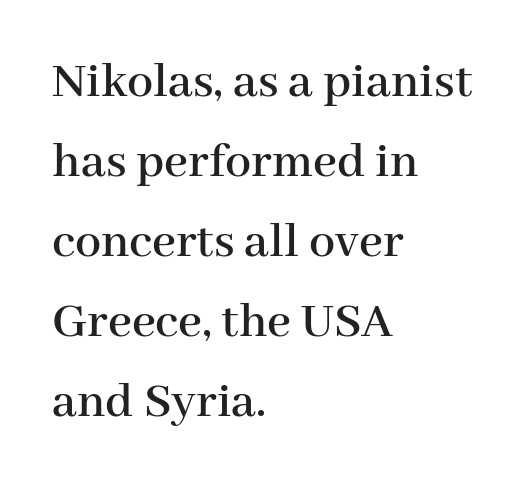
The horizontal fit of the characters is conventional and even. Varying glyph widths throughout — classic text-font behaviour. If you measured baseline to baseline, you'd find a middling distance. The text was rendered using a seriffed face with decorative stroke endings. Words float on clear page, feet unadorned.
